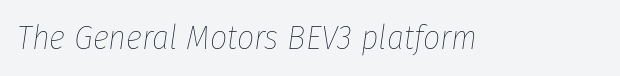
The typography opts for an oblique posture over an upright one. Words float on clear page, feet unadorned. The tracking reads as untouched default to a designer's eye. You could not count columns in this text — the font is proportionally spaced.
